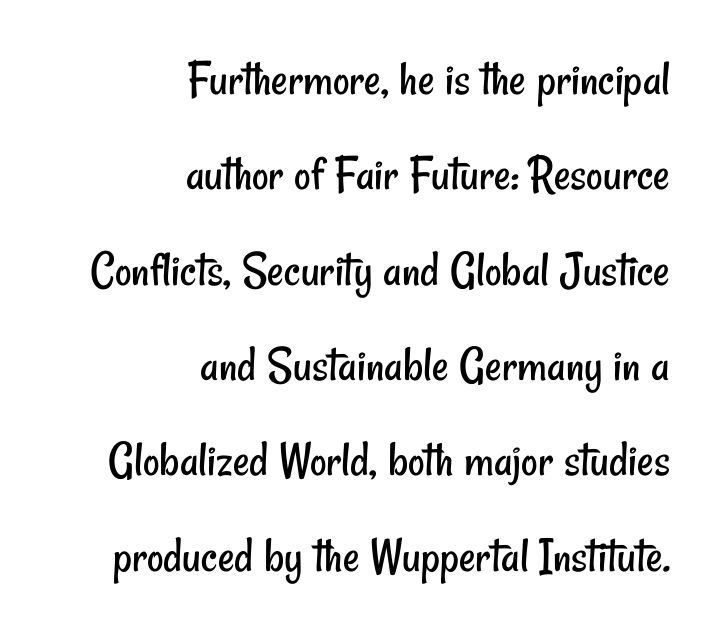
The image shows 51 px regular-weight, condensed sans-serif type; set right-aligned, line spacing 1.87x, normal letter spacing, not underlined; low stroke contrast and a small x-height.
